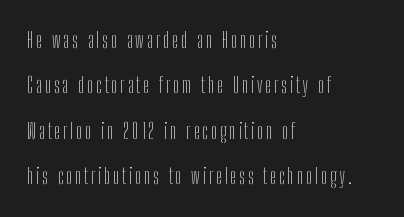
Q: Is the text bold? A: No.
Q: Is the text italic (slanted)? A: No, it is upright.
Q: Is the text underlined? A: No.
Q: How is the paragraph aligned? A: Left-aligned.
Q: Is the spacing between lines tight, normal or loose? A: Loose.
